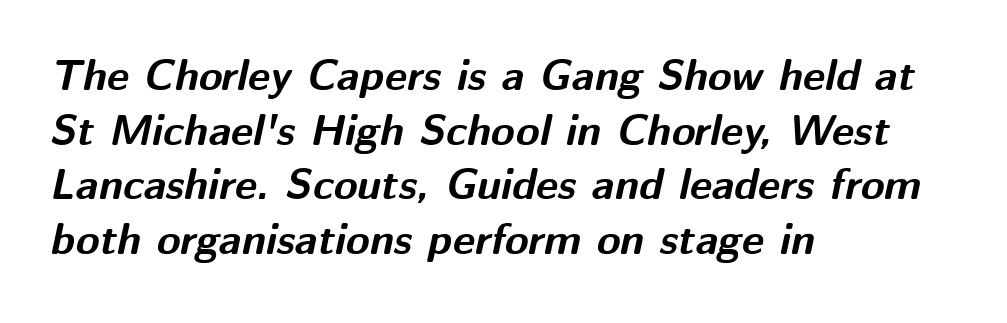
The image shows 43 px bold type, italic (leaning right); set left-aligned, normal line spacing (1.27x), normal letter spacing, not underlined; medium stroke contrast and a medium x-height.
